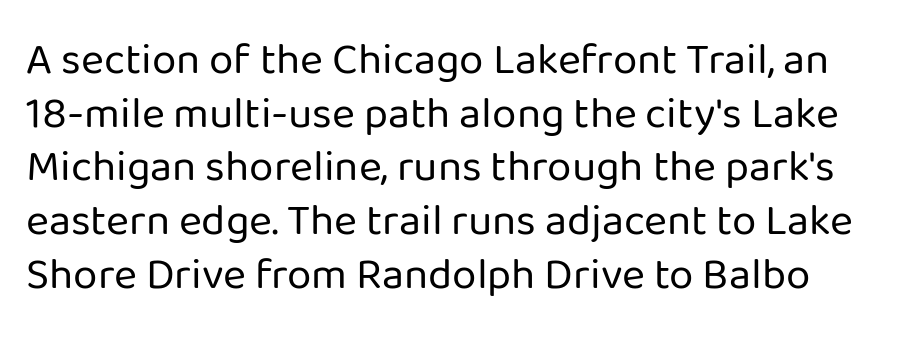
{"serif": "no", "italic": "no", "bold": "no", "weight": "regular", "width": "normal", "stroke_contrast": "low", "x_height": "medium", "monospaced": "no", "underline": "no", "line_spacing_ratio": 1.22, "letter_spacing": "normal", "letter_spacing_em": 0.0, "glyph_px": 44}
